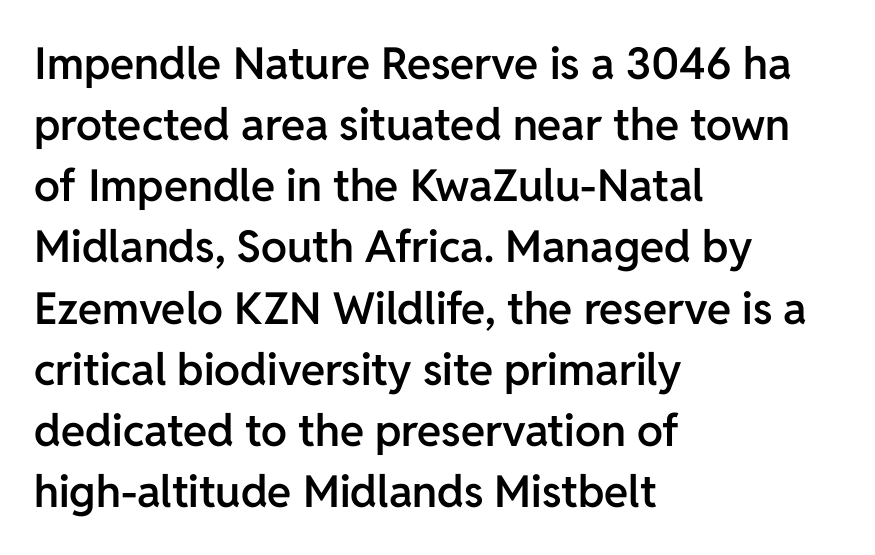
The image shows 44 px semibold sans-serif type, upright; set left-aligned, normal line spacing (1.39x), normal letter spacing, not underlined; low stroke contrast and a medium x-height.
